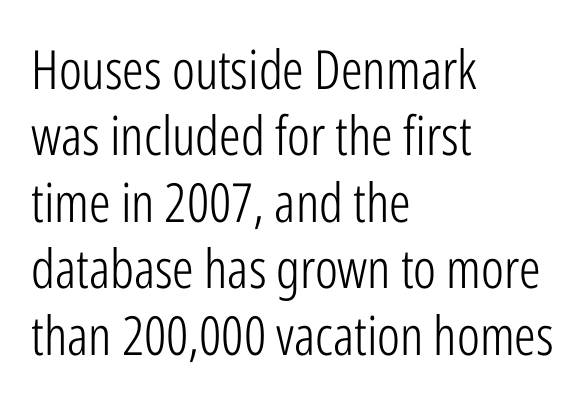
You can tell it's not italic because the verticals are truly vertical. The glyphs in this specimen are sans serif. No letter is thick-stroked: the sample isn't bold. The space beneath each line is pristine and unruled. No extra tracking has been applied to these lines. Line beginnings align vertically; line endings do not.
